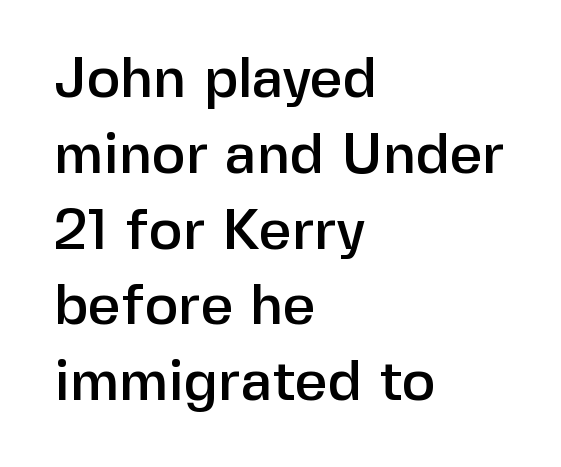
Q: Is the text italic (slanted)? A: No, it is upright.
Q: Is the typeface a serif or a sans-serif typeface? A: Sans-serif.
Q: Is the text underlined? A: No.
Q: How is the paragraph aligned? A: Left-aligned.
Q: Is the spacing between letters normal or unusually wide? A: Normal.
Q: Is the spacing between lines tight, normal or loose? A: Normal.
Q: Width (condensed, normal, or wide)? A: Normal.
Q: Stroke contrast? A: Low.
Q: x-height? A: Medium.
Q: Monospaced? A: No.
